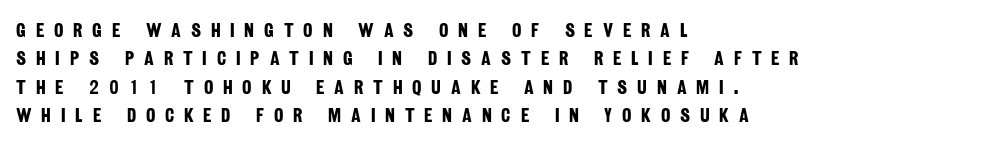
The image shows 20 px bold type; set left-aligned, normal line spacing (1.42x), unusually wide letter spacing (+0.49 em), not underlined.
